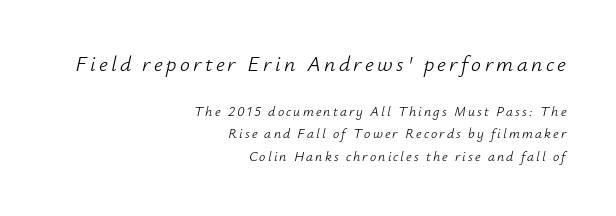
Large over small — that's the arrangement of the two blocks here. Stems here are at most as thick as an everyday book face. These lines sit exactly where default settings would place them. Letters rest on an invisible, unmarked baseline.
